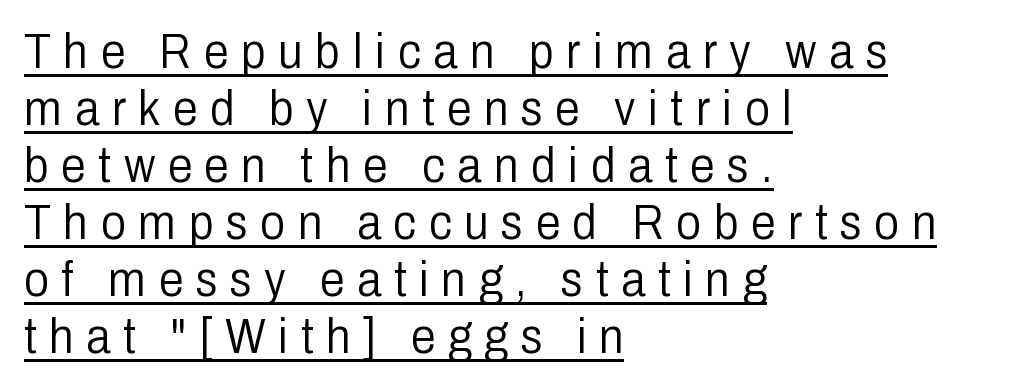
{"serif": "no", "italic": "no", "bold": "no", "weight": "light", "width": "condensed", "stroke_contrast": "low", "x_height": "medium", "monospaced": "no", "underline": "yes", "align": "left", "line_spacing": "tight", "line_spacing_ratio": 1.14, "letter_spacing": "wide", "letter_spacing_em": 0.25, "glyph_px": 50}
